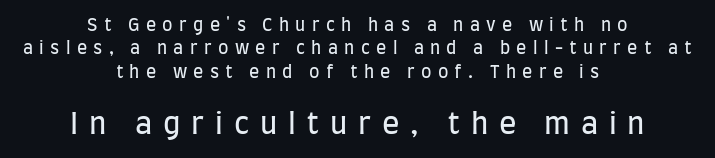
{"serif": "no", "italic": "no", "bold": "no", "weight": "regular", "width": "condensed", "stroke_contrast": "low", "x_height": "large", "monospaced": "no", "underline": "no", "align": "center", "line_spacing": "normal", "line_spacing_ratio": 1.37, "letter_spacing": "wide", "letter_spacing_em": 0.37, "larger_block": "second", "size_ratio": 1.71, "glyph_px": 29}
